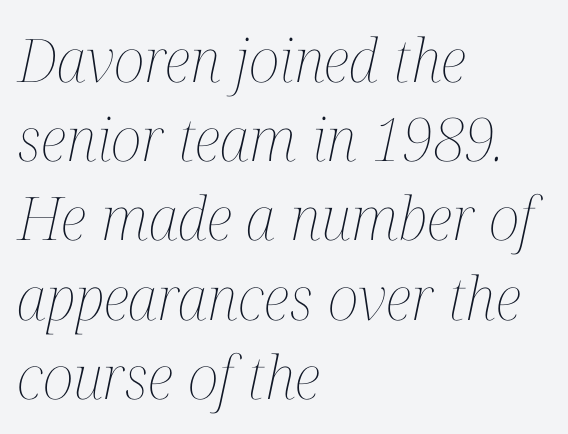
The letters sit at their default tracking, neither squeezed nor spread. It's the slanting kind of type. The letters advance in unequal steps, a hallmark of proportional type. Stem width sits at or under what a default text font uses. The block of text has a typical density, with ordinary space between rows.
